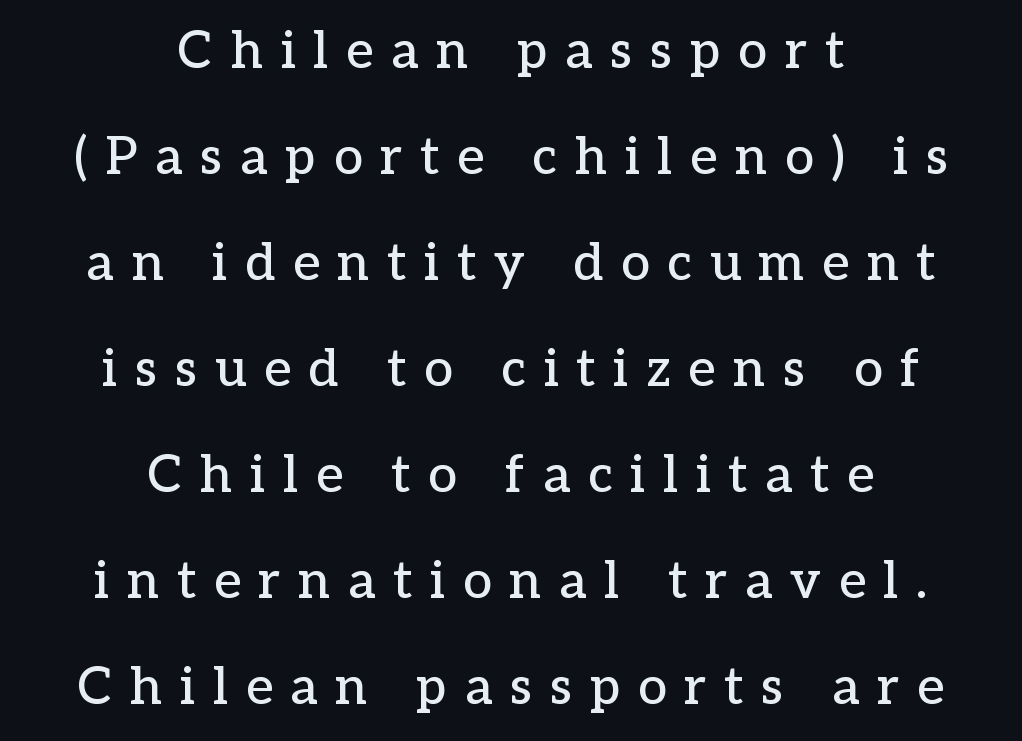
The space directly below the letters is spotless. The rendering inserts visible extra space after every character. Is there much room between lines? Yes — plenty of vertical air separates them. Does the copy run flush right? No — it is centered line by line. The lettering holds an erect, upright posture throughout.
